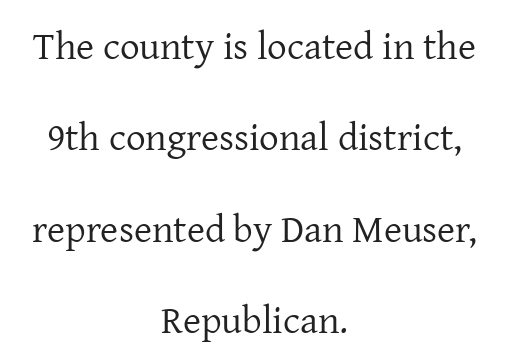
Q: Is the text bold? A: No.
Q: Is the text italic (slanted)? A: No, it is upright.
Q: Is the typeface a serif or a sans-serif typeface? A: Serif.
Q: Is the text underlined? A: No.
Q: How is the paragraph aligned? A: Centered.
Q: Is the spacing between letters normal or unusually wide? A: Normal.
Q: Is the spacing between lines tight, normal or loose? A: Loose.
Q: Width (condensed, normal, or wide)? A: Normal.
Q: Stroke contrast? A: Low.
Q: x-height? A: Medium.
Q: Monospaced? A: No.
